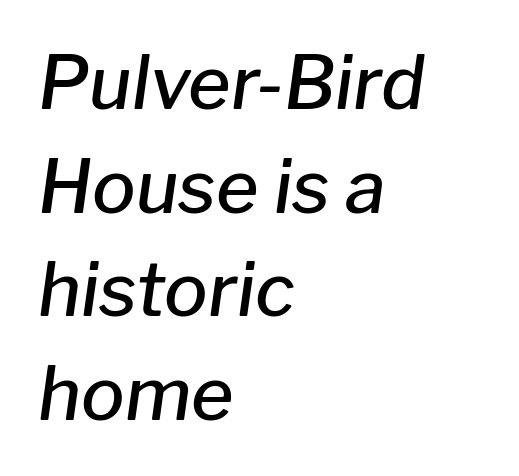
The image shows 73 px semibold type, italic (leaning right); set left-aligned, normal line spacing (1.42x), normal letter spacing, not underlined; low stroke contrast and a medium x-height.
